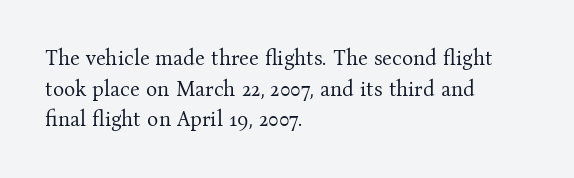
{"italic": "no", "bold": "no", "underline": "no", "align": "left", "line_spacing": "normal", "line_spacing_ratio": 1.46, "letter_spacing": "normal", "letter_spacing_em": 0.0, "glyph_px": 21}
